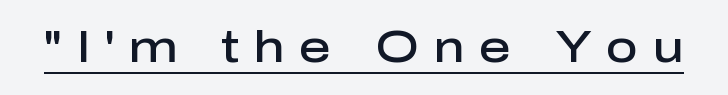
The image shows 44 px semibold sans-serif type, upright; set unusually wide letter spacing (+0.33 em), underlined; low stroke contrast and a medium x-height.
